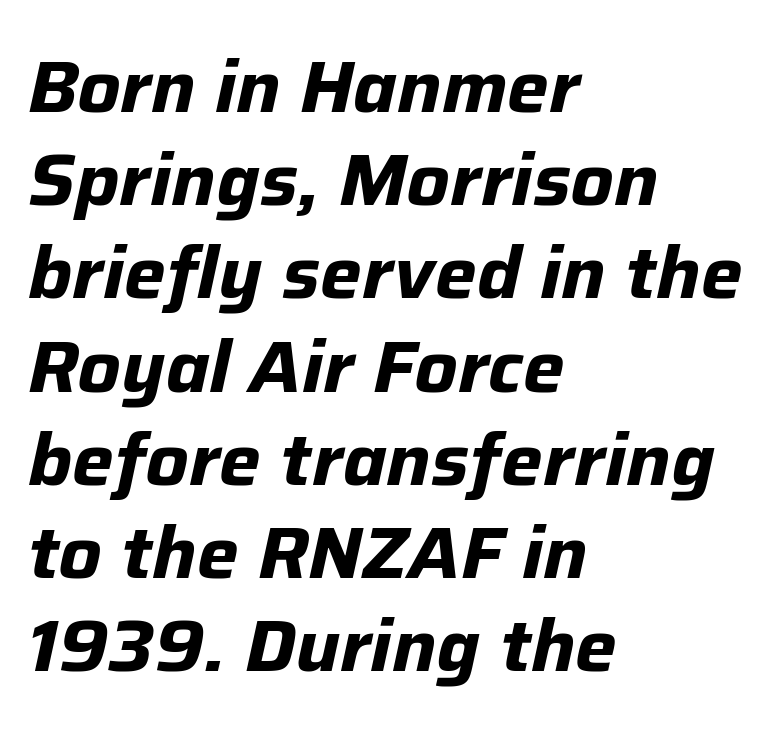
Compared with an ordinary text face, these strokes are far heavier — a full bold. Lines of text with bare space underneath. The letters advance in unequal steps, a hallmark of proportional type. Slanted lettering throughout. Leading matches the norm, producing a regular column.
